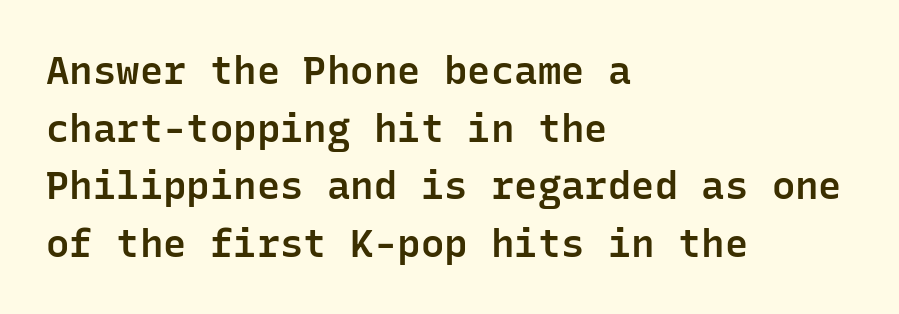
Q: Is the text bold? A: Semi-bold.
Q: Is the text italic (slanted)? A: No, it is upright.
Q: Is the typeface a serif or a sans-serif typeface? A: Sans-serif.
Q: Is the text underlined? A: No.
Q: How is the paragraph aligned? A: Left-aligned.
Q: Is the spacing between letters normal or unusually wide? A: Normal.
Q: Is the spacing between lines tight, normal or loose? A: Normal.
Q: Width (condensed, normal, or wide)? A: Normal.
Q: Stroke contrast? A: Low.
Q: x-height? A: Medium.
Q: Monospaced? A: Yes.
